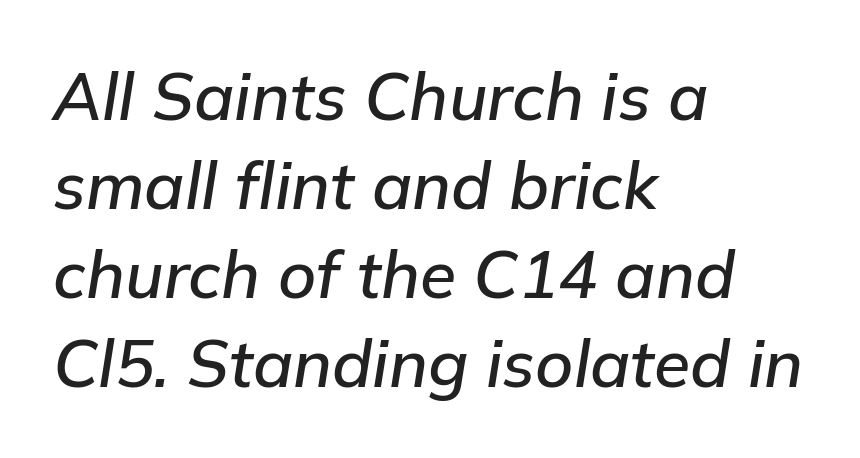
The image shows 66 px text type, italic (leaning right); set left-aligned, normal line spacing (1.35x), normal letter spacing, not underlined; low stroke contrast and a medium x-height.
